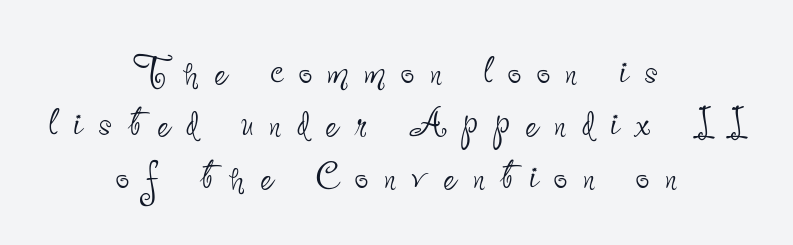
{"serif": "no", "bold": "no", "weight": "thin", "width": "condensed", "stroke_contrast": "low", "x_height": "small", "monospaced": "no", "underline": "no", "align": "center", "line_spacing": "tight", "line_spacing_ratio": 1.09, "letter_spacing": "wide", "letter_spacing_em": 0.33, "glyph_px": 48}
